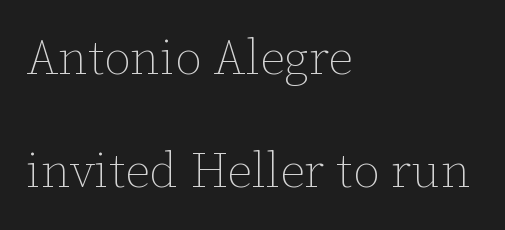
No extra tracking has been applied to these lines. Posture: upright roman. This reads as an unemphasized weight, regular at the heaviest. Honestly, the rows look like they've been pulled way apart. The face used here is proportionally spaced, like ordinary book or web type. The rag falls on the right side of this text block.
